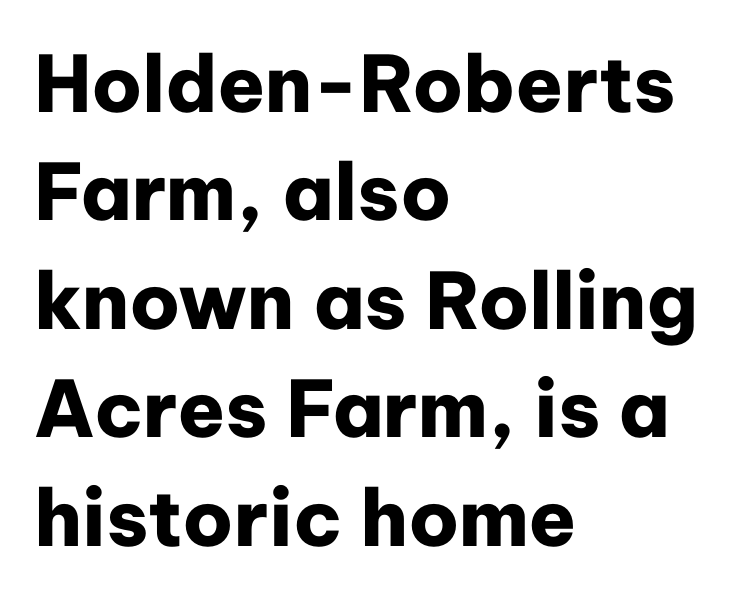
Reading down the block, your eye returns to a fixed left position each line. The passage shown is typeset with a sans-serif family. The gap between lines stays unmarked. Each glyph is drawn with heavy, bold strokes. A typesetter would mark this as roman, not italic. The line-height multiplier appears to be the usual default.
